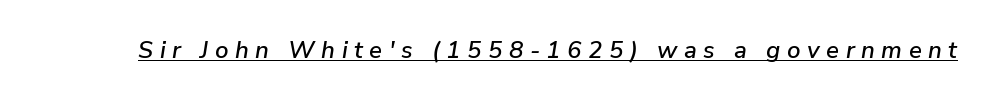
The image shows 24 px text type, italic (leaning right); set unusually wide letter spacing (+0.27 em), underlined.
